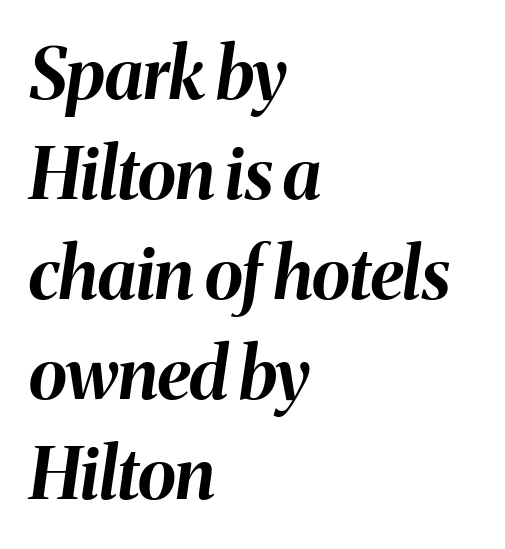
Q: Is the text bold? A: Yes.
Q: Is the text italic (slanted)? A: Yes, it leans right by about 8 degrees.
Q: Is the text underlined? A: No.
Q: How is the paragraph aligned? A: Left-aligned.
Q: Is the spacing between letters normal or unusually wide? A: Normal.
Q: Is the spacing between lines tight, normal or loose? A: Normal.
Q: Width (condensed, normal, or wide)? A: Normal.
Q: Stroke contrast? A: Medium.
Q: x-height? A: Medium.
Q: Monospaced? A: No.
